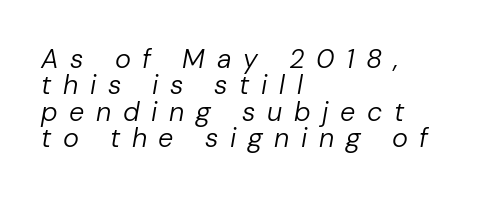
Notice how descenders almost collide with the ascenders below — that's tight leading. If you drew a ruler down the left edge, every line would touch it. The specimen reads as italic at a glance. No word sits above an underline. Loose tracking; the words dissolve into strings of separated letters. These glyphs show unthickened strokes, regular width or finer.
